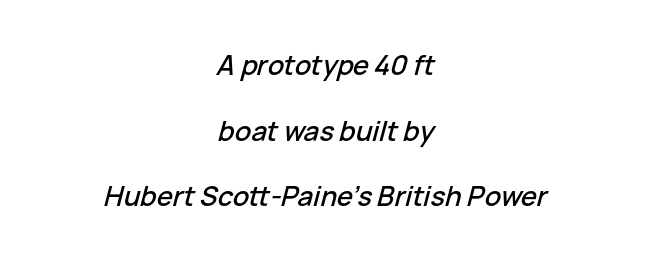
In terms of posture, this sample is oblique. The gaps between neighbouring characters are ordinary and unremarkable. What's the leading like? Stretched, with rows far apart. Just letters on the line, the space beneath them empty. This sample is center-justified, so both line endings float freely.
